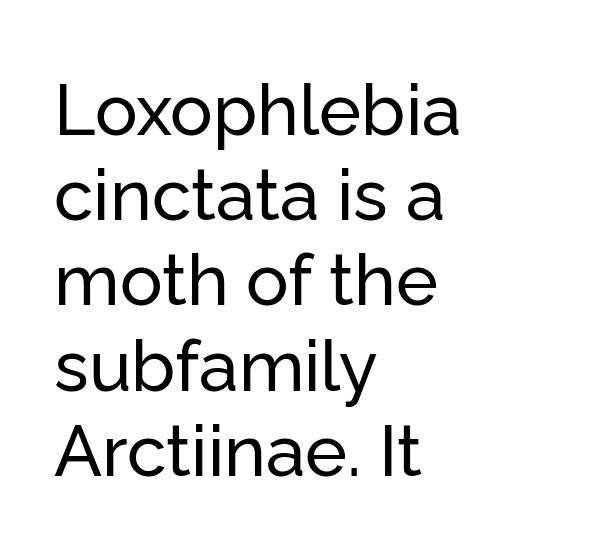
The image shows 71 px sans-serif type, upright; set left-aligned, line spacing 1.2x, normal letter spacing, not underlined; low stroke contrast and a medium x-height.
